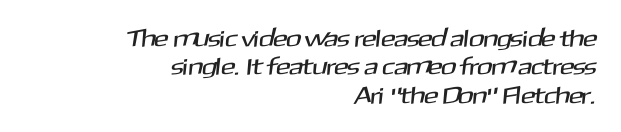
The image shows 24 px text type; set right-aligned, line spacing 1.18x, normal letter spacing, not underlined.
